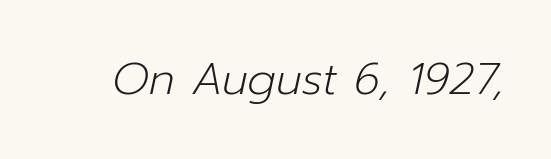
The image shows 44 px light type, italic (leaning right); set normal letter spacing, not underlined; low stroke contrast and a medium x-height.
